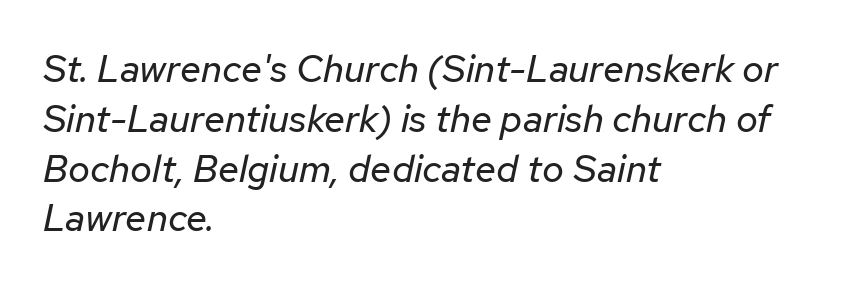
Q: Is the text bold? A: No.
Q: Is the text italic (slanted)? A: Yes, it leans right by about 12 degrees.
Q: Is the text underlined? A: No.
Q: How is the paragraph aligned? A: Left-aligned.
Q: Is the spacing between letters normal or unusually wide? A: Normal.
Q: Is the spacing between lines tight, normal or loose? A: Normal.
Q: Width (condensed, normal, or wide)? A: Normal.
Q: Stroke contrast? A: Low.
Q: x-height? A: Medium.
Q: Monospaced? A: No.
